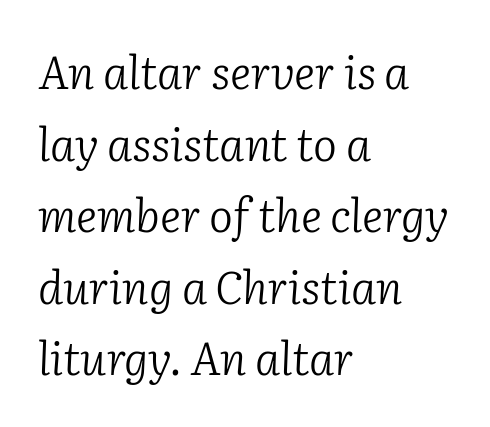
Q: Is the text bold? A: No.
Q: Is the text italic (slanted)? A: Yes, it leans right by about 2 degrees.
Q: Is the typeface a serif or a sans-serif typeface? A: Serif.
Q: Is the text underlined? A: No.
Q: How is the paragraph aligned? A: Left-aligned.
Q: Is the spacing between letters normal or unusually wide? A: Normal.
Q: Is the spacing between lines tight, normal or loose? A: Normal.
Q: Width (condensed, normal, or wide)? A: Normal.
Q: Stroke contrast? A: Low.
Q: x-height? A: Medium.
Q: Monospaced? A: No.
